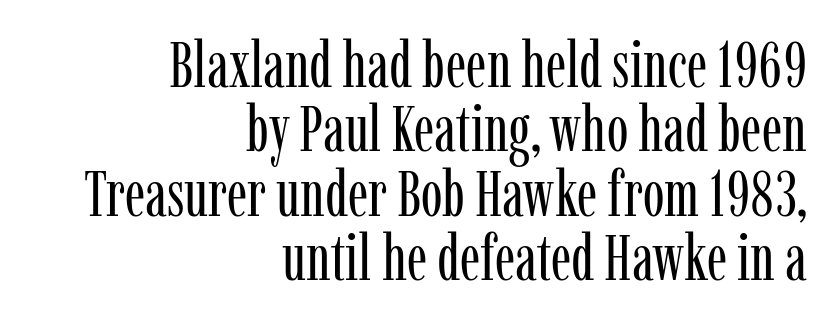
Q: Is the text bold? A: No.
Q: Is the text italic (slanted)? A: No, it is upright.
Q: Is the typeface a serif or a sans-serif typeface? A: Serif.
Q: Is the text underlined? A: No.
Q: How is the paragraph aligned? A: Right-aligned.
Q: Is the spacing between letters normal or unusually wide? A: Normal.
Q: Is the spacing between lines tight, normal or loose? A: Tight.
Q: Width (condensed, normal, or wide)? A: Condensed.
Q: Stroke contrast? A: Low.
Q: x-height? A: Medium.
Q: Monospaced? A: No.
